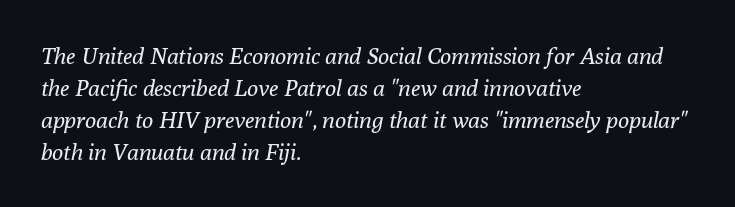
Heaviness? Minimal to ordinary, like unemphasized prose. Each line starts at the same left margin while the right side varies. The letters sit at their default tracking, neither squeezed nor spread. This rendering features lettering with no underline. The passage shown stacks its lines at a standard gap.
